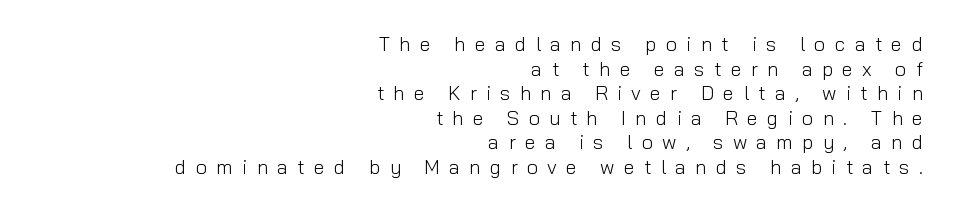
{"italic": "no", "bold": "no", "underline": "no", "align": "right", "line_spacing_ratio": 1.23, "letter_spacing": "wide", "letter_spacing_em": 0.46, "glyph_px": 20}
